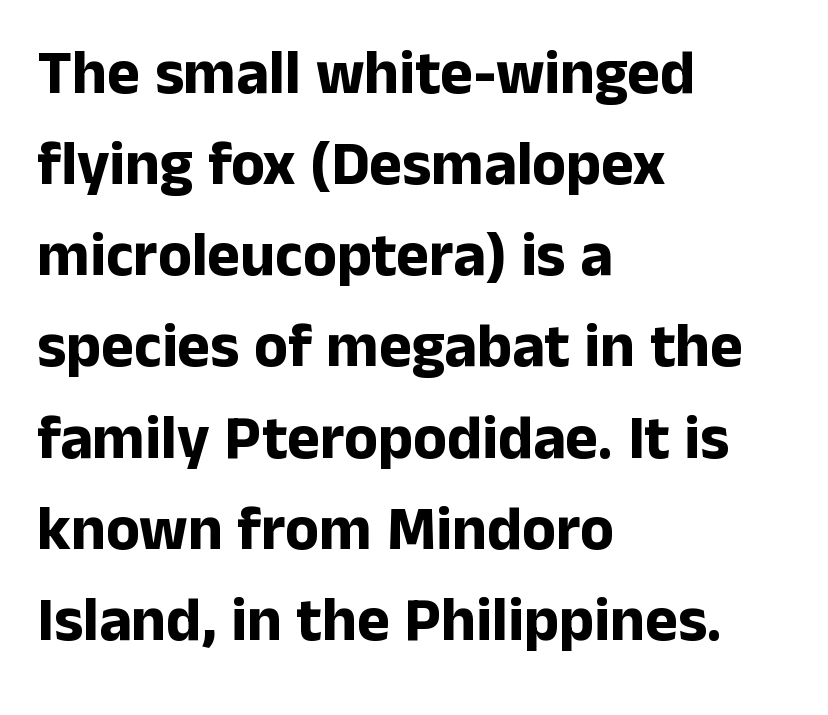
Q: Is the text bold? A: Yes.
Q: Is the text italic (slanted)? A: No, it is upright.
Q: Is the typeface a serif or a sans-serif typeface? A: Sans-serif.
Q: Is the text underlined? A: No.
Q: How is the paragraph aligned? A: Left-aligned.
Q: Is the spacing between letters normal or unusually wide? A: Normal.
Q: Is the spacing between lines tight, normal or loose? A: Normal.
Q: Width (condensed, normal, or wide)? A: Normal.
Q: Stroke contrast? A: Low.
Q: x-height? A: Medium.
Q: Monospaced? A: No.
